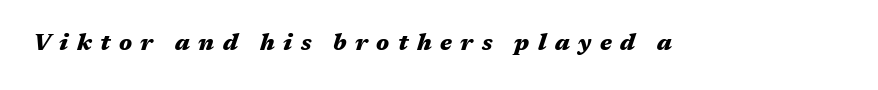
The image shows 23 px bold type, italic (leaning right); set unusually wide letter spacing (+0.37 em), not underlined.
